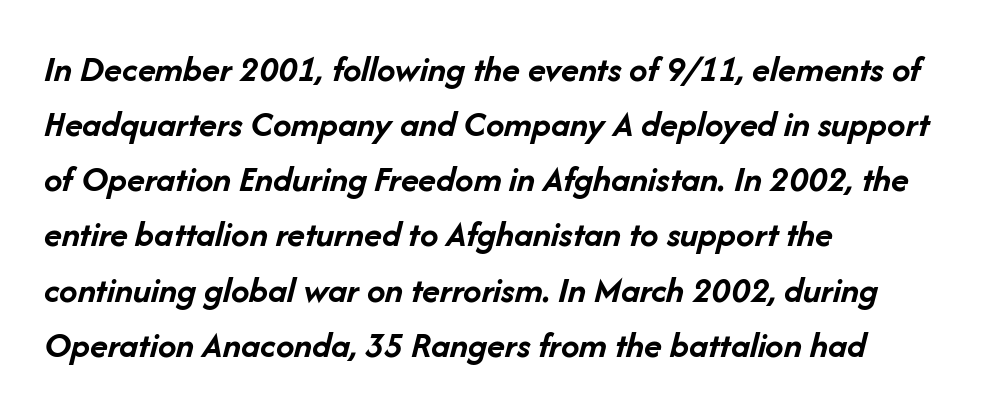
{"italic": "yes", "lean": "right", "slant_degrees": 14, "bold": "yes", "weight": "semibold", "width": "normal", "stroke_contrast": "low", "x_height": "medium", "monospaced": "no", "underline": "no", "align": "left", "line_spacing": "normal", "line_spacing_ratio": 1.49, "letter_spacing": "normal", "letter_spacing_em": 0.0, "glyph_px": 37}
